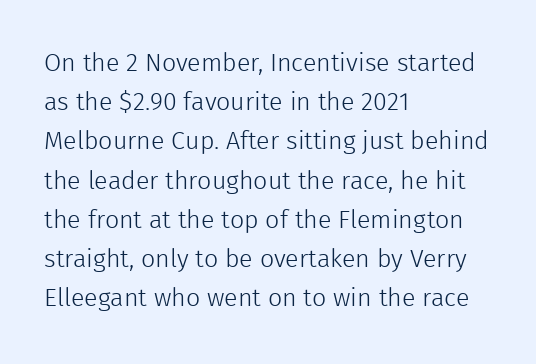
Q: Is the text bold? A: No.
Q: Is the text italic (slanted)? A: No, it is upright.
Q: Is the text underlined? A: No.
Q: How is the paragraph aligned? A: Left-aligned.
Q: Is the spacing between letters normal or unusually wide? A: Normal.
Q: Is the spacing between lines tight, normal or loose? A: Normal.
